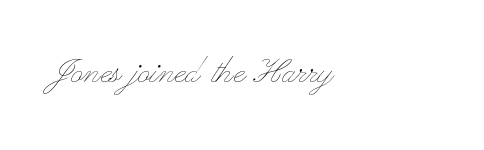
{"bold": "no", "weight": "thin", "width": "wide", "stroke_contrast": "low", "x_height": "small", "monospaced": "no", "underline": "no", "align": "left", "letter_spacing": "normal", "letter_spacing_em": 0.0, "glyph_px": 41}
